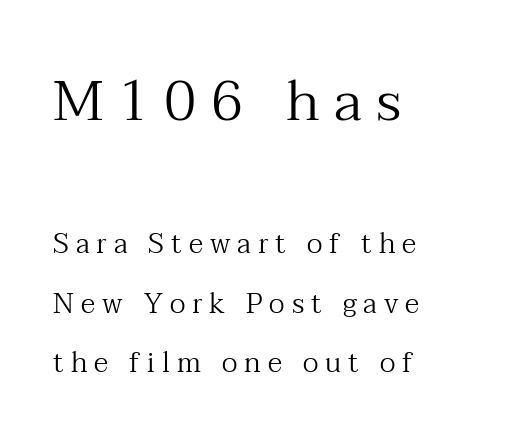
Q: Is the text bold? A: No.
Q: Is the text italic (slanted)? A: No, it is upright.
Q: Is the typeface a serif or a sans-serif typeface? A: Serif.
Q: Is the text underlined? A: No.
Q: How is the paragraph aligned? A: Left-aligned.
Q: Is the spacing between letters normal or unusually wide? A: Unusually wide.
Q: Is the spacing between lines tight, normal or loose? A: Loose.
Q: Which block of text is set in a larger size, the first (top) or the second (bottom)? A: The first (top) one.
Q: Width (condensed, normal, or wide)? A: Normal.
Q: Stroke contrast? A: Medium.
Q: x-height? A: Medium.
Q: Monospaced? A: No.
